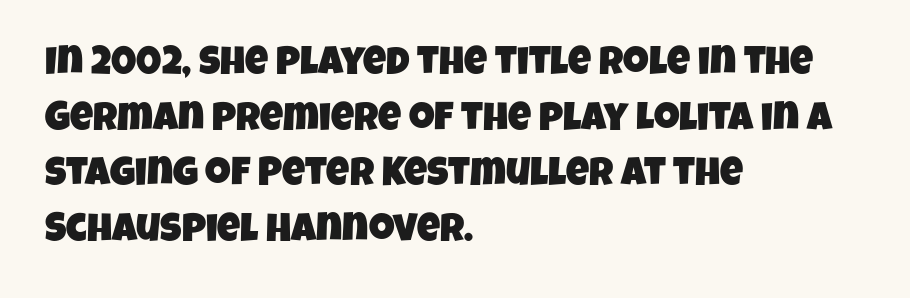
The image shows 40 px condensed sans-serif type; set left-aligned, normal line spacing (1.39x), normal letter spacing, not underlined; low stroke contrast and a large x-height.
